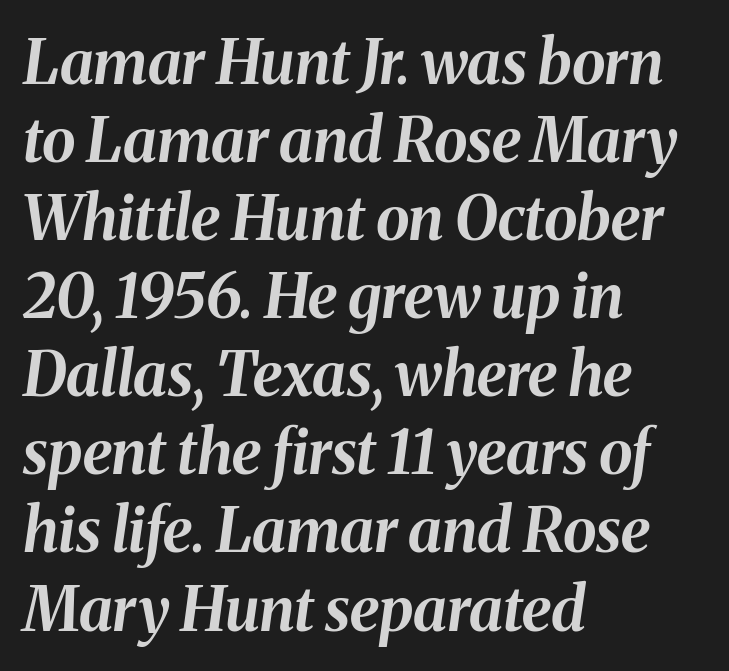
{"italic": "yes", "lean": "right", "slant_degrees": 8, "bold": "yes", "weight": "bold", "width": "normal", "stroke_contrast": "medium", "x_height": "medium", "monospaced": "no", "underline": "no", "align": "left", "line_spacing": "normal", "line_spacing_ratio": 1.28, "letter_spacing": "normal", "letter_spacing_em": 0.0, "glyph_px": 61}
